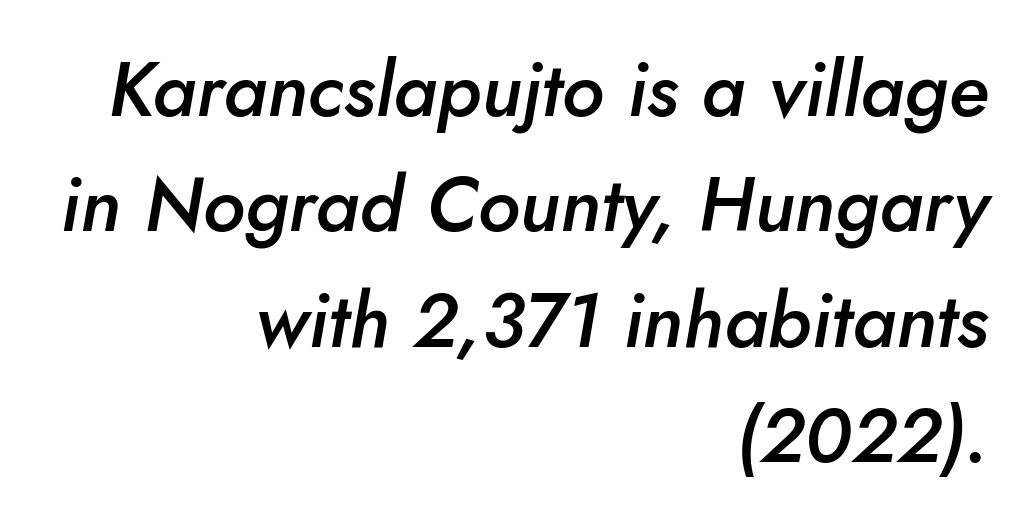
Beneath every word, the page is bare. Spacing verdict: proportional, widths tailored to each character. Is there much room between lines? A standard amount, neither cramped nor airy. Which margin do the lines hug? The right one — the left edge is uneven. In terms of weight, the rendering is demibold, just under bold.
